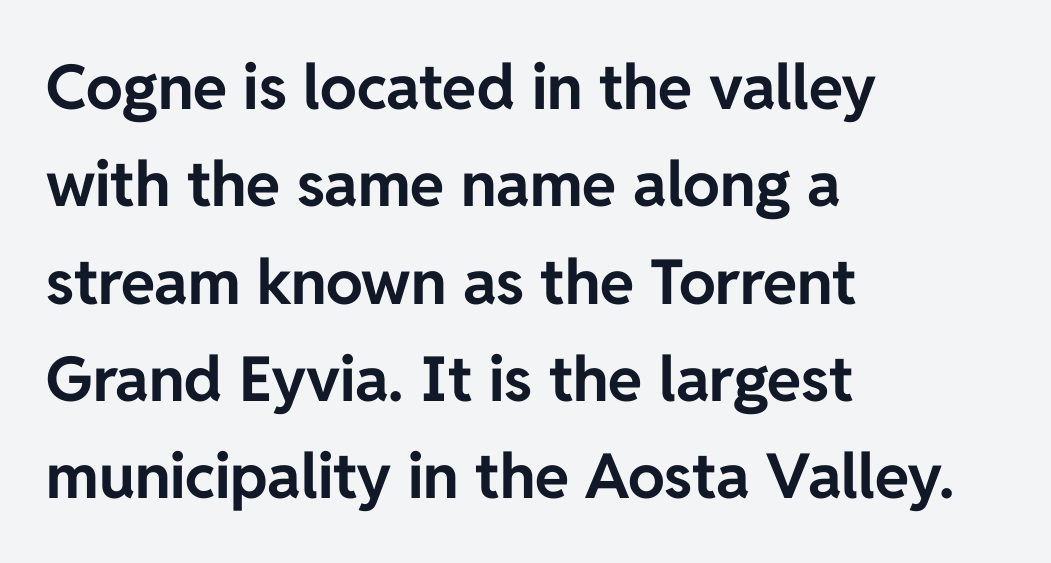
{"serif": "no", "italic": "no", "bold": "yes", "weight": "bold", "width": "normal", "stroke_contrast": "low", "x_height": "medium", "monospaced": "no", "underline": "no", "align": "left", "line_spacing": "normal", "line_spacing_ratio": 1.57, "letter_spacing": "normal", "letter_spacing_em": 0.0, "glyph_px": 62}
